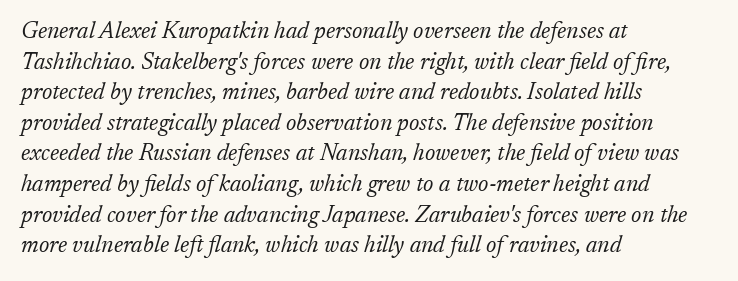
Characters are canted at an angle relative to the baseline's perpendicular. In terms of leading, this rendering sits right in the middle. Which margin do the lines hug? The left one — the right edge is uneven. The letters sit at their default tracking, neither squeezed nor spread. Descenders hang freely into open space.
